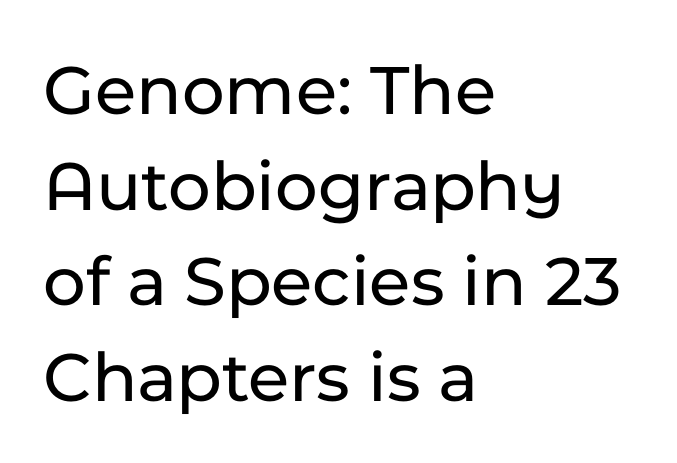
Observe the absence of serifs on each vertical stroke in this sample. Between one letter and the next there's only the usual sliver of space. The letters stand straight up with perfectly vertical stems. Leading: standard. Alignment: flush left. The space beneath each line is pristine and unruled.
